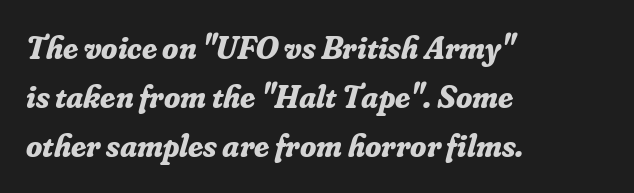
{"serif": "yes", "italic": "yes", "lean": "right", "slant_degrees": 16, "bold": "yes", "weight": "bold", "width": "normal", "stroke_contrast": "low", "x_height": "small", "monospaced": "no", "underline": "no", "align": "left", "line_spacing": "normal", "line_spacing_ratio": 1.49, "letter_spacing": "normal", "letter_spacing_em": 0.0, "glyph_px": 33}
